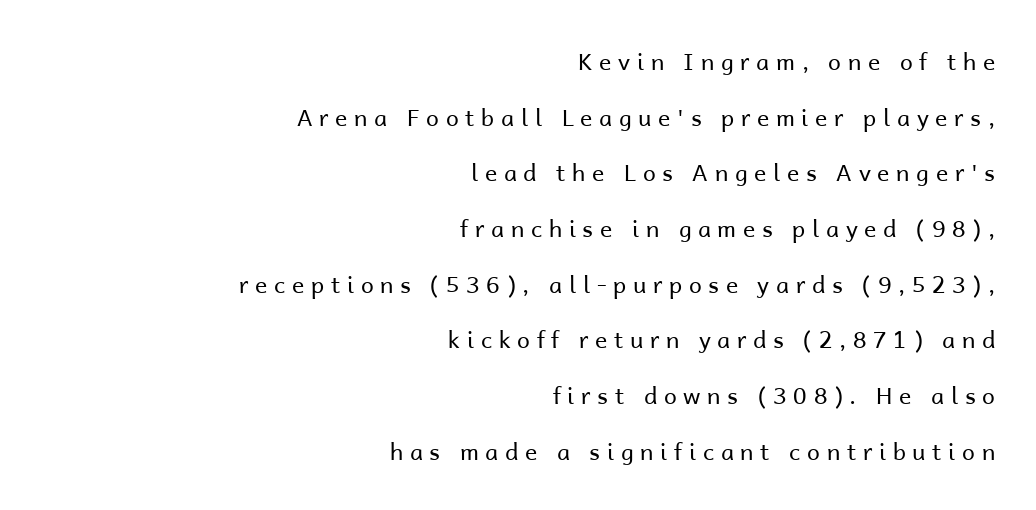
Q: Is the text bold? A: No.
Q: Is the text italic (slanted)? A: No, it is upright.
Q: Is the text underlined? A: No.
Q: How is the paragraph aligned? A: Right-aligned.
Q: Is the spacing between letters normal or unusually wide? A: Unusually wide.
Q: Is the spacing between lines tight, normal or loose? A: Loose.
